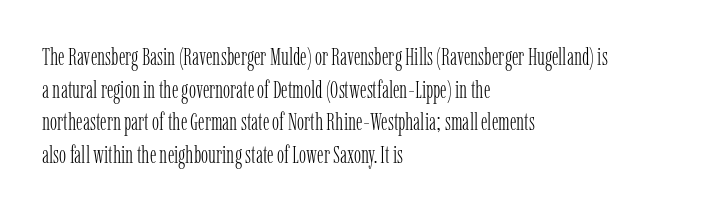
Q: Is the text bold? A: No.
Q: Is the text italic (slanted)? A: No, it is upright.
Q: Is the text underlined? A: No.
Q: How is the paragraph aligned? A: Left-aligned.
Q: Is the spacing between letters normal or unusually wide? A: Normal.
Q: Is the spacing between lines tight, normal or loose? A: Normal.
